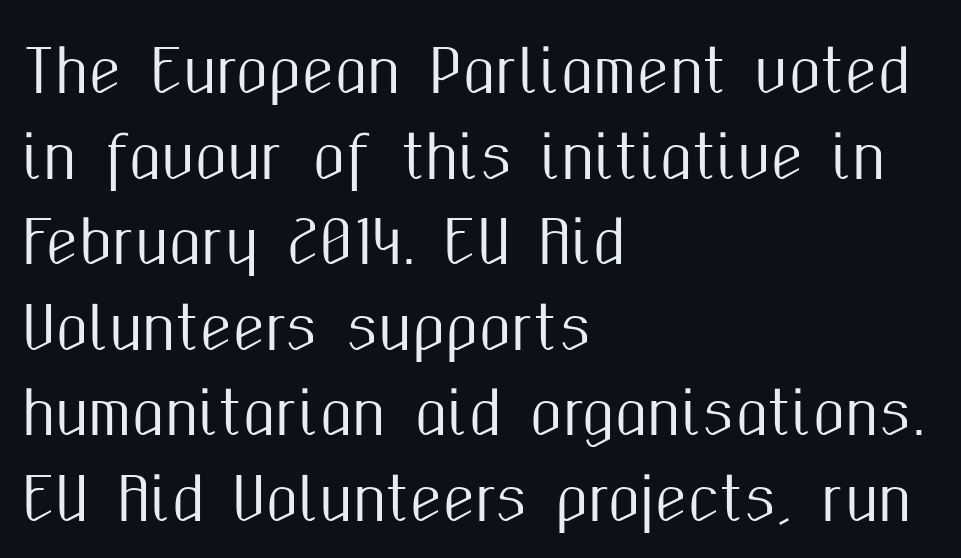
Q: Is the text italic (slanted)? A: No, it is upright.
Q: Is the typeface a serif or a sans-serif typeface? A: Sans-serif.
Q: Is the text underlined? A: No.
Q: How is the paragraph aligned? A: Left-aligned.
Q: Is the spacing between letters normal or unusually wide? A: Normal.
Q: Is the spacing between lines tight, normal or loose? A: Normal.
Q: Width (condensed, normal, or wide)? A: Condensed.
Q: Stroke contrast? A: Medium.
Q: x-height? A: Medium.
Q: Monospaced? A: No.
